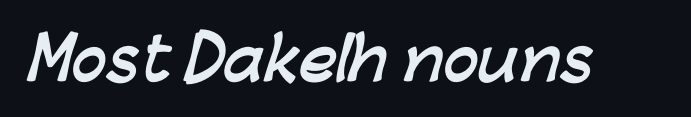
I'd call this a sans setting — the letters go barefoot. A dark, heavy texture on the line: the type is bold. Spacing verdict: proportional, widths tailored to each character. Nobody touched the tracking dial on this one.
